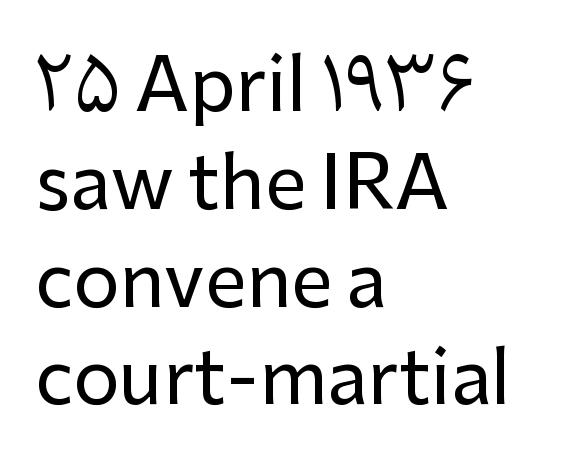
The image shows 73 px sans-serif type, upright; set left-aligned, normal line spacing (1.34x), normal letter spacing, not underlined; low stroke contrast and a medium x-height.
